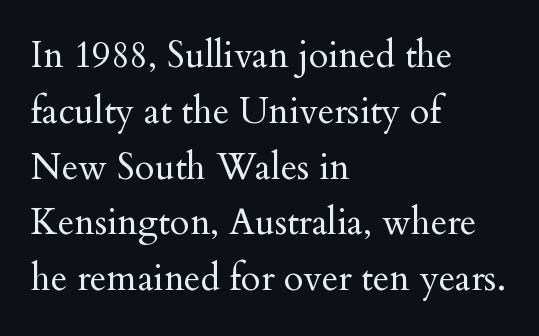
Compared with typical body copy, the letter spacing here is the same. Small tapered or slab feet sit at the stroke ends, so this counts as serif. The face looks like a standard text weight, possibly lighter. Regular leading. Rendered with straight, roman letterforms.
